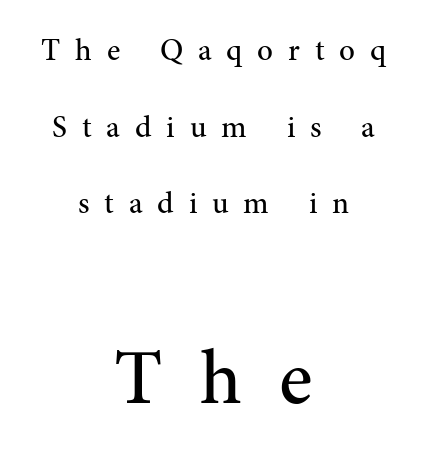
{"serif": "yes", "italic": "no", "bold": "no", "weight": "regular", "width": "normal", "stroke_contrast": "medium", "x_height": "medium", "monospaced": "no", "underline": "no", "align": "center", "line_spacing": "loose", "line_spacing_ratio": 2.47, "letter_spacing": "wide", "letter_spacing_em": 0.48, "larger_block": "second", "size_ratio": 2.52, "glyph_px": 78}
